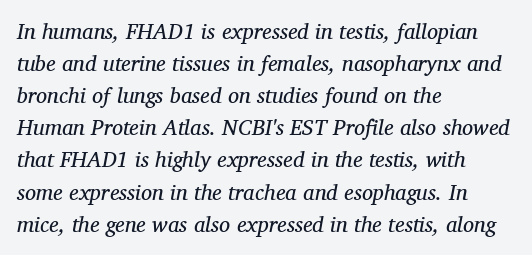
{"italic": "yes", "lean": "right", "slant_degrees": 12, "bold": "no", "underline": "no", "align": "left", "line_spacing": "normal", "line_spacing_ratio": 1.46, "letter_spacing": "normal", "letter_spacing_em": 0.0, "glyph_px": 22}
